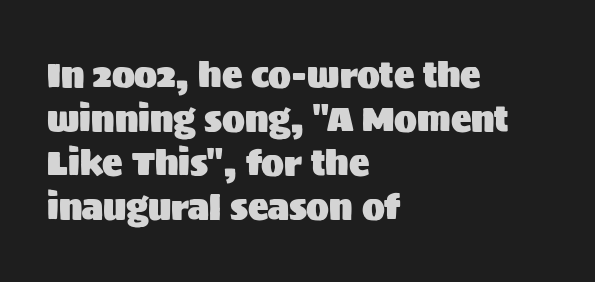
Q: Is the text italic (slanted)? A: No, it is upright.
Q: Is the typeface a serif or a sans-serif typeface? A: Sans-serif.
Q: Is the text underlined? A: No.
Q: How is the paragraph aligned? A: Left-aligned.
Q: Is the spacing between letters normal or unusually wide? A: Normal.
Q: Is the spacing between lines tight, normal or loose? A: Normal.
Q: Width (condensed, normal, or wide)? A: Normal.
Q: Stroke contrast? A: Medium.
Q: x-height? A: Large.
Q: Monospaced? A: No.
